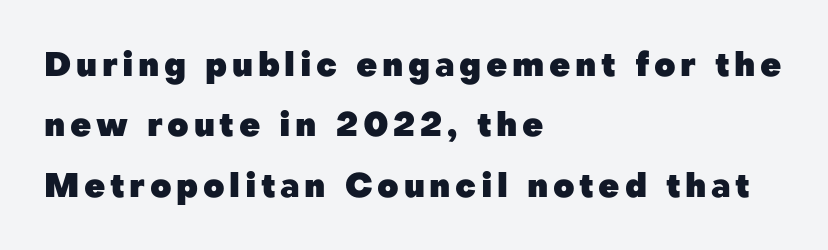
{"serif": "no", "italic": "no", "bold": "yes", "weight": "heavy", "width": "normal", "stroke_contrast": "low", "x_height": "medium", "monospaced": "no", "underline": "no", "align": "left", "line_spacing_ratio": 1.83, "glyph_px": 33}
